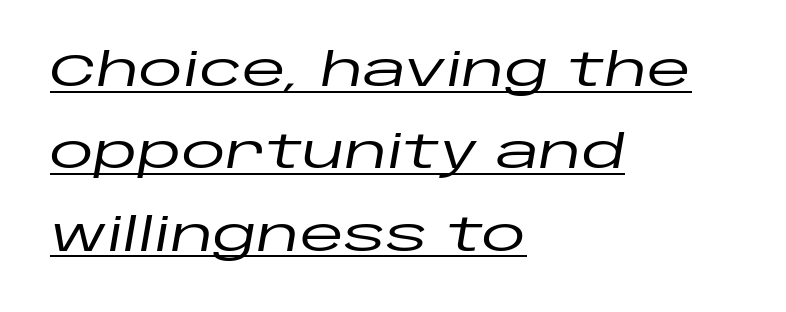
{"italic": "yes", "lean": "right", "slant_degrees": 10, "width": "wide", "stroke_contrast": "low", "x_height": "large", "monospaced": "no", "underline": "yes", "align": "left", "line_spacing_ratio": 1.83, "letter_spacing": "normal", "letter_spacing_em": 0.0, "glyph_px": 45}
